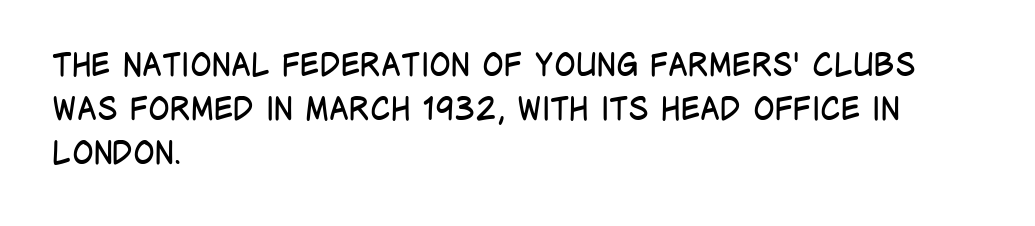
{"serif": "no", "italic": "no", "bold": "no", "weight": "regular", "width": "condensed", "stroke_contrast": "low", "x_height": "large", "monospaced": "no", "underline": "no", "align": "left", "line_spacing": "normal", "line_spacing_ratio": 1.38, "letter_spacing": "normal", "letter_spacing_em": 0.0, "glyph_px": 32}
